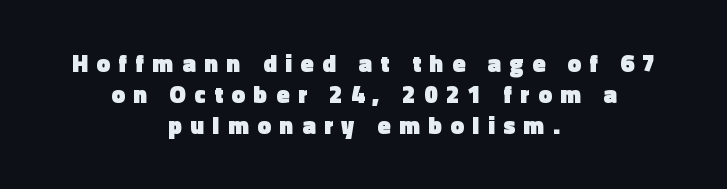
Decoration check: the copy has no underline. Emphasis by weight is at full strength: bold. These lines have a slow, spaced-out rhythm from letter to letter. Normally led — the rows are evenly, conventionally spaced. Which margin do the lines hug? Neither — every line sits in the middle.
